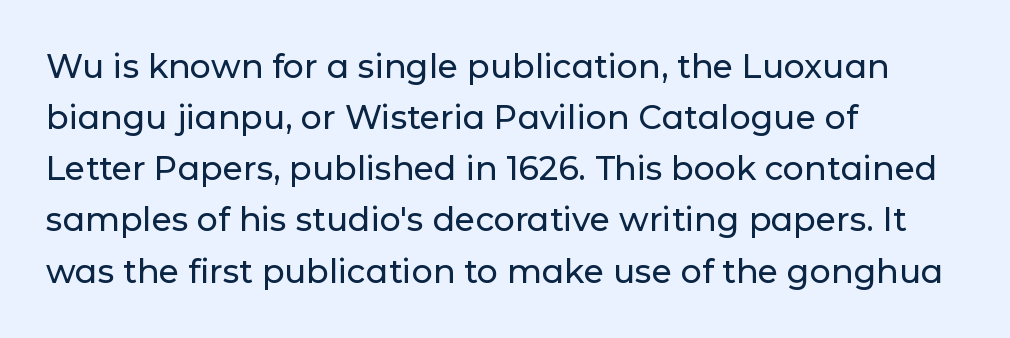
The image shows 33 px sans-serif type, upright; set left-aligned, normal line spacing (1.55x), normal letter spacing, not underlined; low stroke contrast and a medium x-height.
